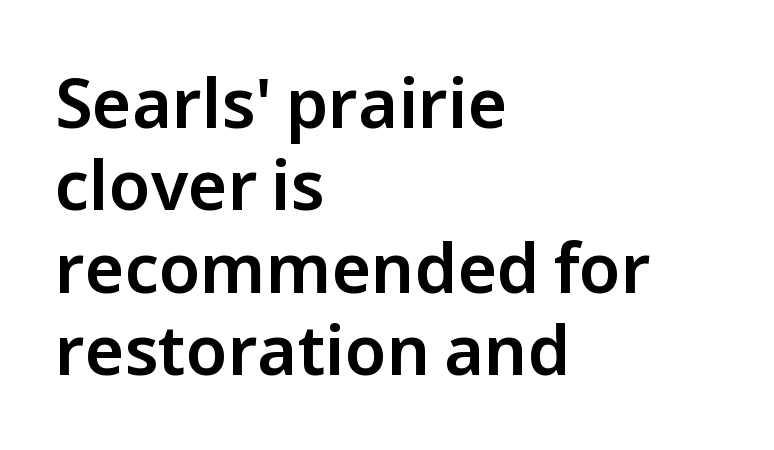
Q: Is the text italic (slanted)? A: No, it is upright.
Q: Is the typeface a serif or a sans-serif typeface? A: Sans-serif.
Q: Is the text underlined? A: No.
Q: How is the paragraph aligned? A: Left-aligned.
Q: Is the spacing between letters normal or unusually wide? A: Normal.
Q: Width (condensed, normal, or wide)? A: Normal.
Q: Stroke contrast? A: Low.
Q: x-height? A: Medium.
Q: Monospaced? A: No.
